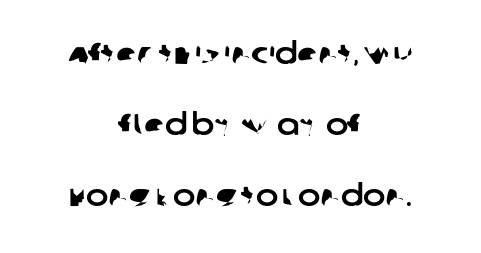
The setting favours the middle, as headings and verse often do. These lines stand farther apart than default settings would place them. What kind of face is this? One without serifs — a sans. Plain, unruled lines of type. The letters advance in unequal steps, a hallmark of proportional type.
